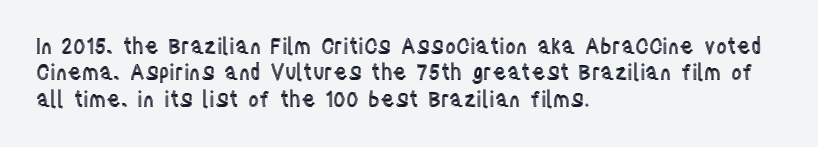
Is there much room between lines? A standard amount, neither cramped nor airy. The line texture is even and compact thanks to regular tracking. In terms of posture, this sample is upright. The paragraph has a hard left edge and a soft right edge. The strip under each line holds only bare page.
